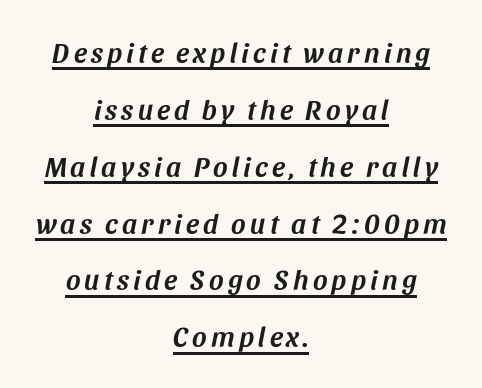
{"italic": "yes", "lean": "right", "slant_degrees": 11, "width": "normal", "stroke_contrast": "medium", "x_height": "large", "monospaced": "no", "underline": "yes", "align": "center", "line_spacing": "loose", "line_spacing_ratio": 2.03, "glyph_px": 28}
